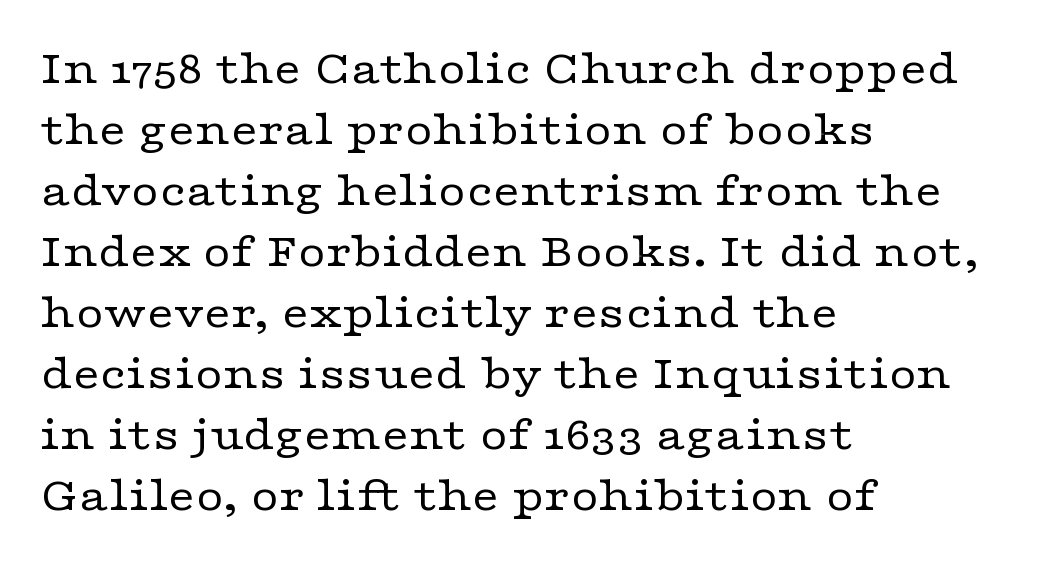
{"serif": "yes", "italic": "no", "bold": "no", "weight": "regular", "width": "wide", "stroke_contrast": "low", "x_height": "medium", "monospaced": "no", "underline": "no", "align": "left", "line_spacing": "normal", "line_spacing_ratio": 1.27, "letter_spacing": "normal", "letter_spacing_em": 0.0, "glyph_px": 48}
